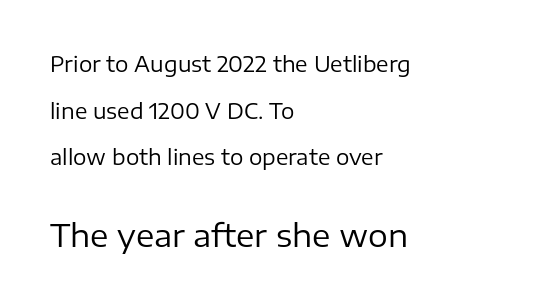
The image shows 31 px regular-weight sans-serif type, upright; set left-aligned, loose line spacing (2.22x), normal letter spacing, not underlined; the second (bottom) block is 1.48x larger; low stroke contrast and a medium x-height.
